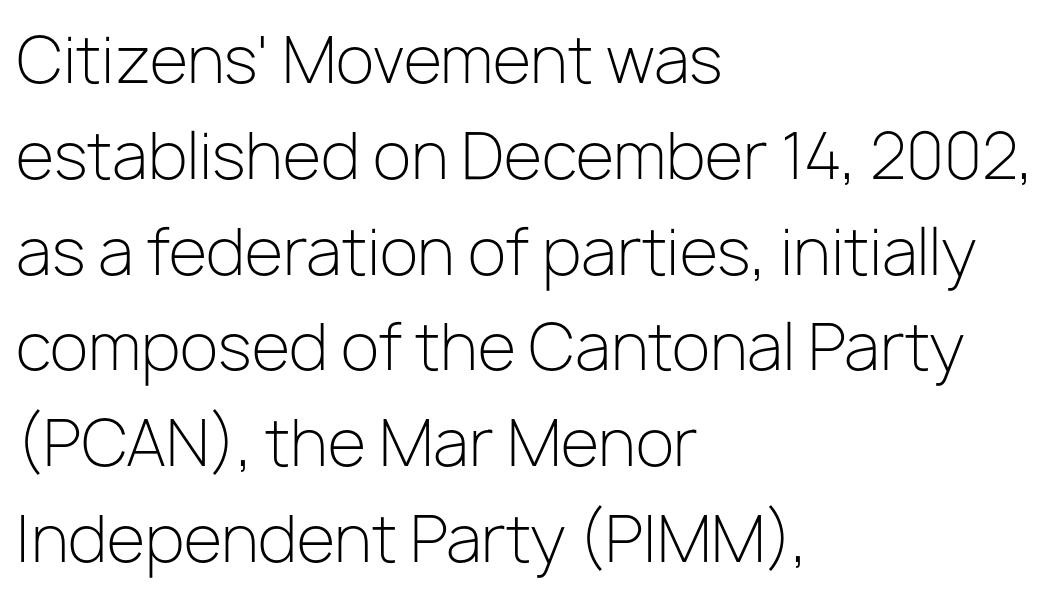
Q: Is the text bold? A: No.
Q: Is the text italic (slanted)? A: No, it is upright.
Q: Is the typeface a serif or a sans-serif typeface? A: Sans-serif.
Q: Is the text underlined? A: No.
Q: How is the paragraph aligned? A: Left-aligned.
Q: Is the spacing between letters normal or unusually wide? A: Normal.
Q: Is the spacing between lines tight, normal or loose? A: Normal.
Q: Width (condensed, normal, or wide)? A: Normal.
Q: Stroke contrast? A: Low.
Q: x-height? A: Medium.
Q: Monospaced? A: No.
